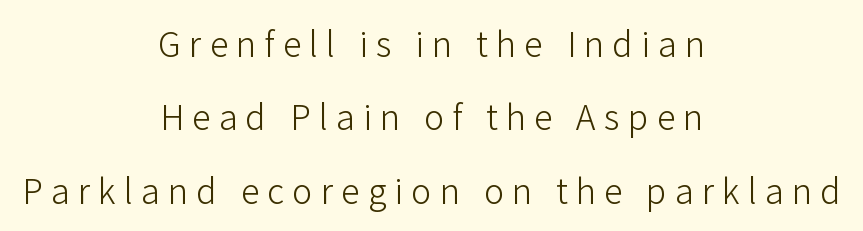
Q: Is the text bold? A: No.
Q: Is the text italic (slanted)? A: No, it is upright.
Q: Is the typeface a serif or a sans-serif typeface? A: Sans-serif.
Q: Is the text underlined? A: No.
Q: How is the paragraph aligned? A: Centered.
Q: Is the spacing between letters normal or unusually wide? A: Unusually wide.
Q: Is the spacing between lines tight, normal or loose? A: Loose.
Q: Width (condensed, normal, or wide)? A: Normal.
Q: Stroke contrast? A: Low.
Q: x-height? A: Medium.
Q: Monospaced? A: No.
